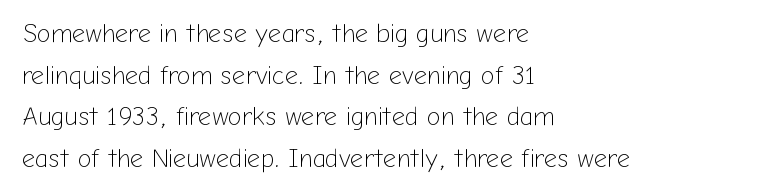
{"italic": "no", "bold": "no", "underline": "no", "align": "left", "line_spacing": "normal", "line_spacing_ratio": 1.6, "letter_spacing": "normal", "letter_spacing_em": 0.0, "glyph_px": 26}
